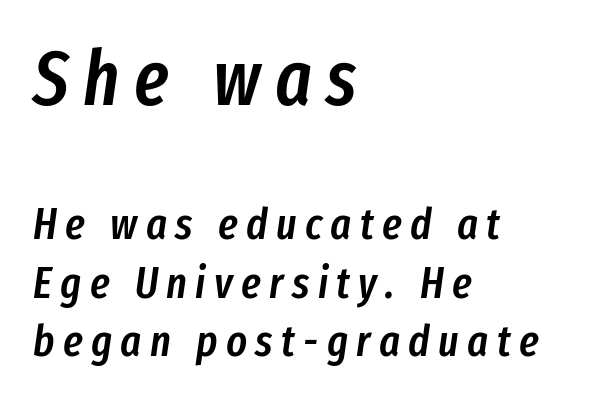
Q: Is the text bold? A: Semi-bold.
Q: Is the text italic (slanted)? A: Yes, it leans right by about 8 degrees.
Q: Is the text underlined? A: No.
Q: How is the paragraph aligned? A: Left-aligned.
Q: Is the spacing between lines tight, normal or loose? A: Normal.
Q: Which block of text is set in a larger size, the first (top) or the second (bottom)? A: The first (top) one.
Q: Width (condensed, normal, or wide)? A: Condensed.
Q: Stroke contrast? A: Low.
Q: x-height? A: Medium.
Q: Monospaced? A: No.
